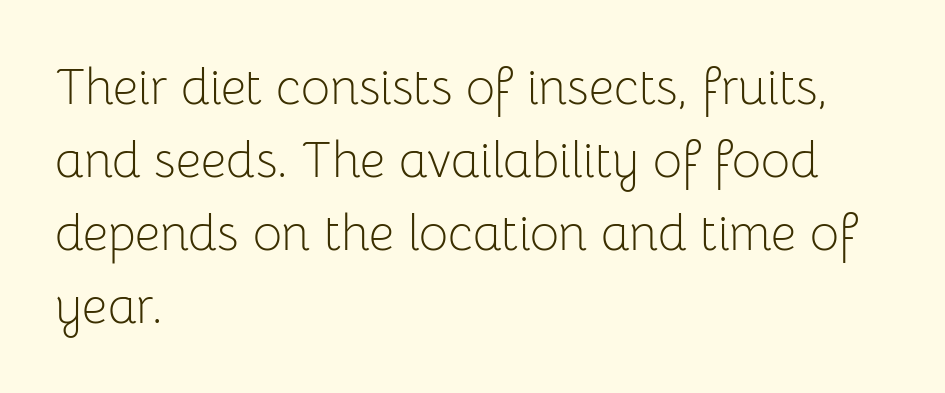
The image shows 50 px light sans-serif type, upright; set left-aligned, normal line spacing (1.46x), normal letter spacing, not underlined; low stroke contrast and a medium x-height.
